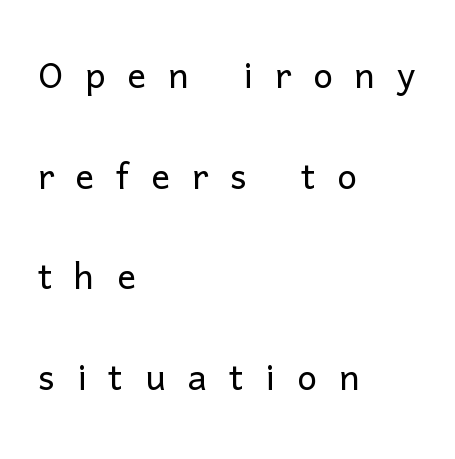
Q: Is the text bold? A: No.
Q: Is the text italic (slanted)? A: No, it is upright.
Q: Is the typeface a serif or a sans-serif typeface? A: Sans-serif.
Q: Is the text underlined? A: No.
Q: How is the paragraph aligned? A: Left-aligned.
Q: Is the spacing between letters normal or unusually wide? A: Unusually wide.
Q: Is the spacing between lines tight, normal or loose? A: Loose.
Q: Width (condensed, normal, or wide)? A: Normal.
Q: Stroke contrast? A: Low.
Q: x-height? A: Medium.
Q: Monospaced? A: No.
